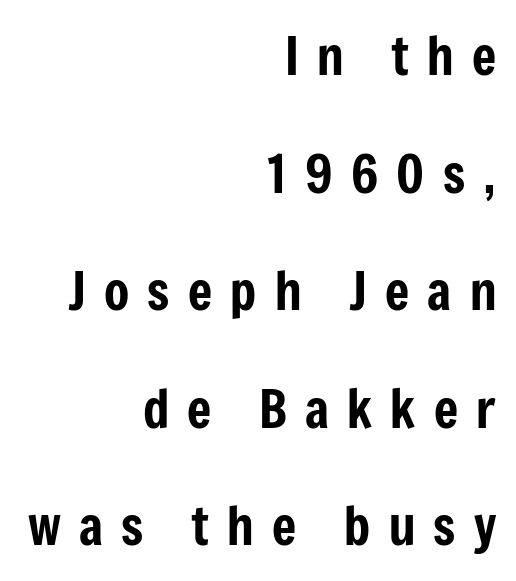
Q: Is the text italic (slanted)? A: No, it is upright.
Q: Is the typeface a serif or a sans-serif typeface? A: Sans-serif.
Q: Is the text underlined? A: No.
Q: How is the paragraph aligned? A: Right-aligned.
Q: Is the spacing between letters normal or unusually wide? A: Unusually wide.
Q: Is the spacing between lines tight, normal or loose? A: Loose.
Q: Width (condensed, normal, or wide)? A: Condensed.
Q: Stroke contrast? A: Low.
Q: x-height? A: Medium.
Q: Monospaced? A: No.
